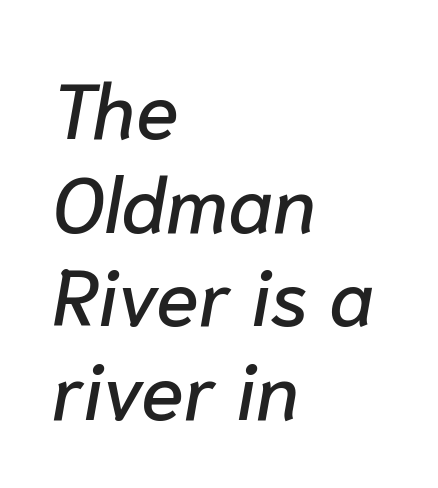
{"italic": "yes", "lean": "right", "slant_degrees": 10, "width": "normal", "stroke_contrast": "low", "x_height": "medium", "monospaced": "no", "underline": "no", "align": "left", "line_spacing_ratio": 1.2, "letter_spacing": "normal", "letter_spacing_em": 0.0, "glyph_px": 78}
